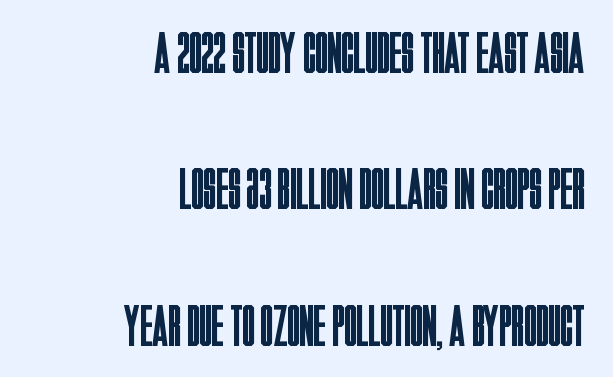
The image shows 58 px regular-weight, condensed sans-serif type, upright; set right-aligned, loose line spacing (2.35x), normal letter spacing, not underlined; low stroke contrast and a large x-height.
